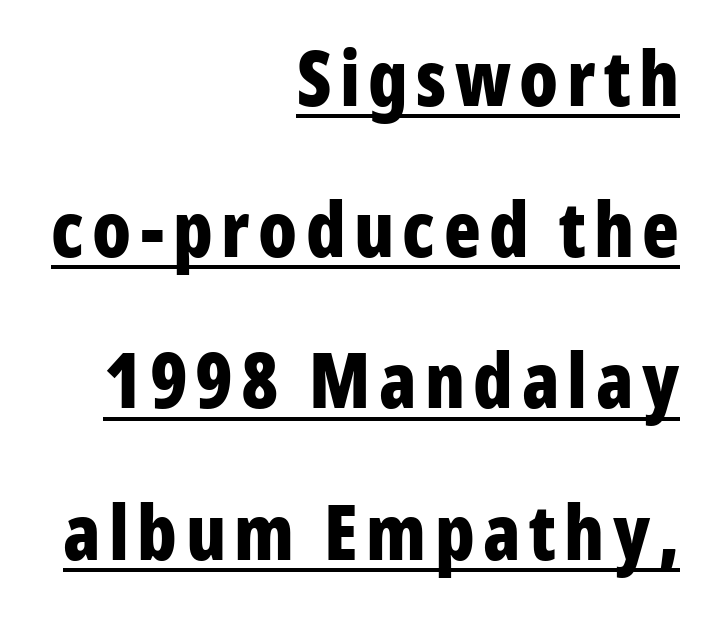
The image shows 76 px bold, condensed sans-serif type, upright; set right-aligned, loose line spacing (1.99x), underlined; low stroke contrast and a medium x-height.
